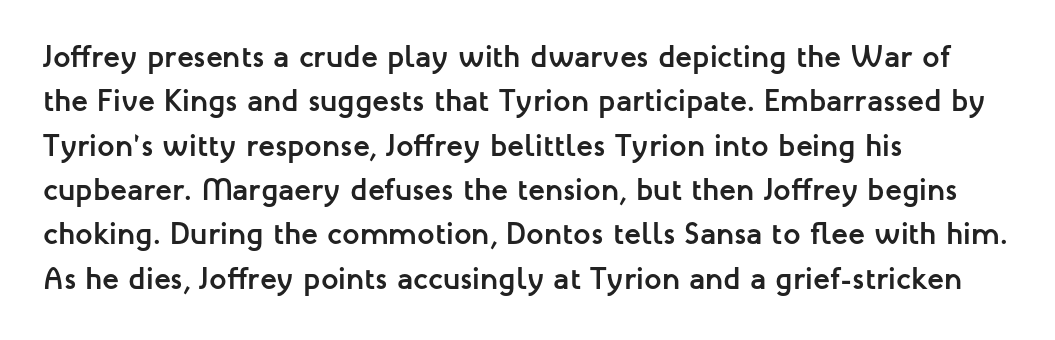
The passage shown stacks its lines at a standard gap. Grotesque or geometric, the face here clearly has no serifs. The sample has been set heavy, in full bold. A classic flush-left, rag-right setting is used for this passage.
